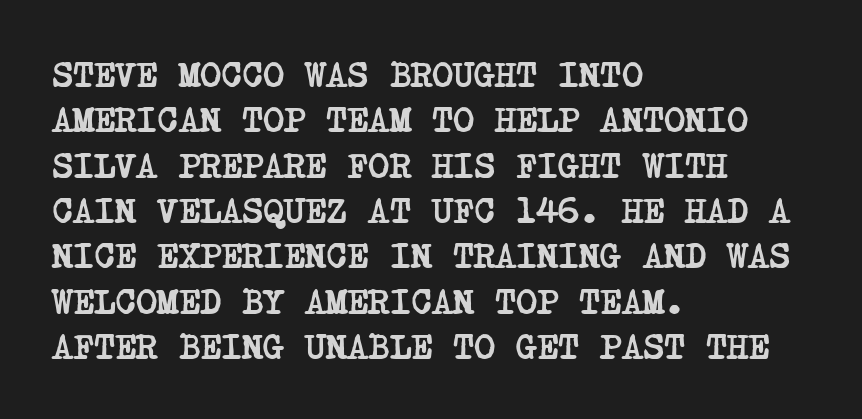
Glyph-to-glyph distance matches everyday printed text. Caption: bold face, heavy strokes. Clear beneath every line of the passage. Examine the stroke ends and you'll spot serifs. Which margin do the lines hug? The left one — the right edge is uneven.
